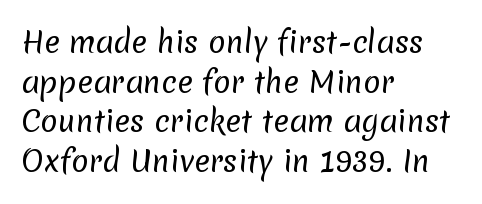
{"serif": "no", "bold": "no", "weight": "regular", "width": "normal", "stroke_contrast": "low", "x_height": "medium", "monospaced": "no", "underline": "no", "align": "left", "line_spacing": "normal", "line_spacing_ratio": 1.37, "letter_spacing": "normal", "letter_spacing_em": 0.0, "glyph_px": 29}
